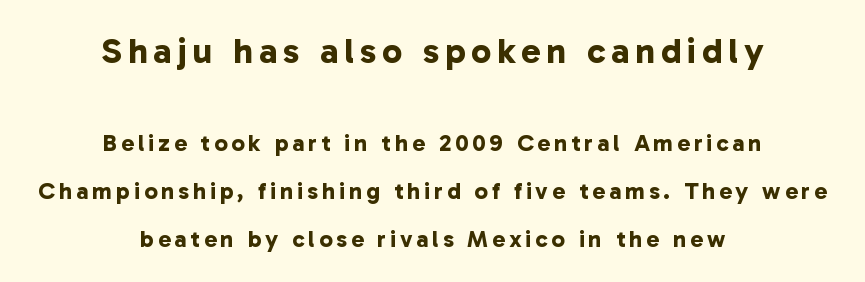
The image shows 36 px bold sans-serif type; set centered, loose line spacing (1.99x), not underlined; the first (top) block is 1.5x larger; low stroke contrast and a medium x-height.
